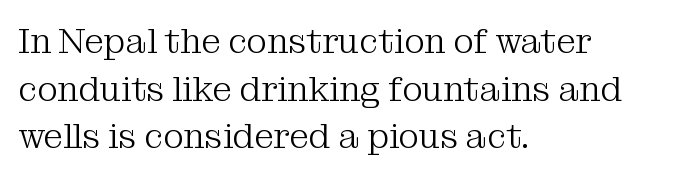
Q: Is the text bold? A: No.
Q: Is the text italic (slanted)? A: No, it is upright.
Q: Is the typeface a serif or a sans-serif typeface? A: Serif.
Q: Is the text underlined? A: No.
Q: How is the paragraph aligned? A: Left-aligned.
Q: Is the spacing between letters normal or unusually wide? A: Normal.
Q: Is the spacing between lines tight, normal or loose? A: Normal.
Q: Width (condensed, normal, or wide)? A: Normal.
Q: Stroke contrast? A: Medium.
Q: x-height? A: Medium.
Q: Monospaced? A: No.
